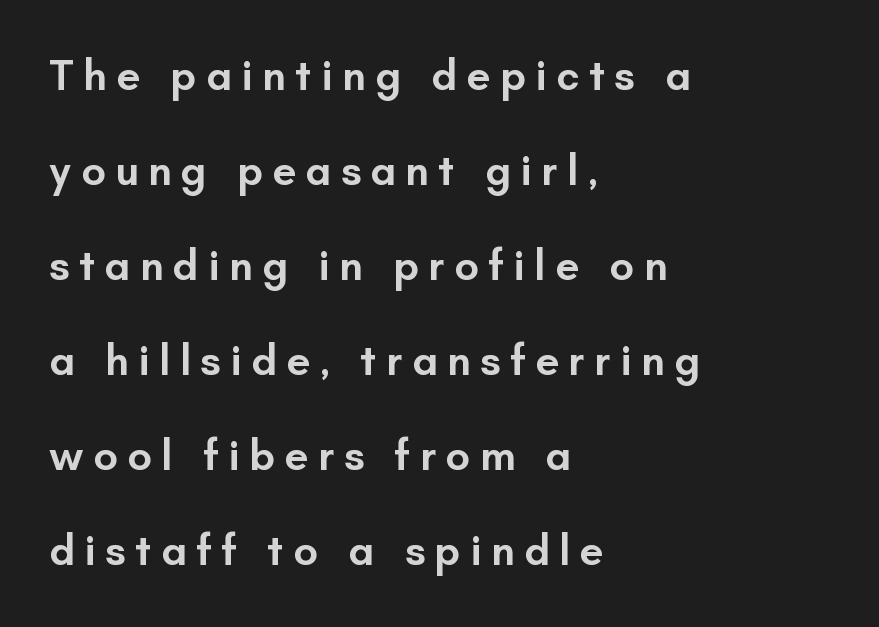
Q: Is the text bold? A: Semi-bold.
Q: Is the text italic (slanted)? A: No, it is upright.
Q: Is the typeface a serif or a sans-serif typeface? A: Sans-serif.
Q: Is the text underlined? A: No.
Q: How is the paragraph aligned? A: Left-aligned.
Q: Is the spacing between letters normal or unusually wide? A: Unusually wide.
Q: Is the spacing between lines tight, normal or loose? A: Loose.
Q: Width (condensed, normal, or wide)? A: Normal.
Q: Stroke contrast? A: Low.
Q: x-height? A: Small.
Q: Monospaced? A: No.
